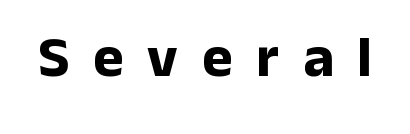
The image shows 58 px bold sans-serif type, upright; set unusually wide letter spacing (+0.41 em), not underlined; low stroke contrast and a medium x-height.
